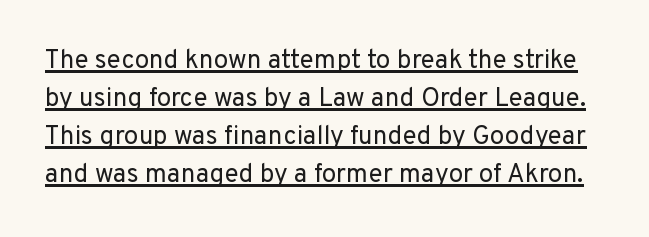
{"italic": "no", "bold": "no", "underline": "yes", "line_spacing": "normal", "line_spacing_ratio": 1.46, "letter_spacing": "normal", "letter_spacing_em": 0.0, "glyph_px": 26}
